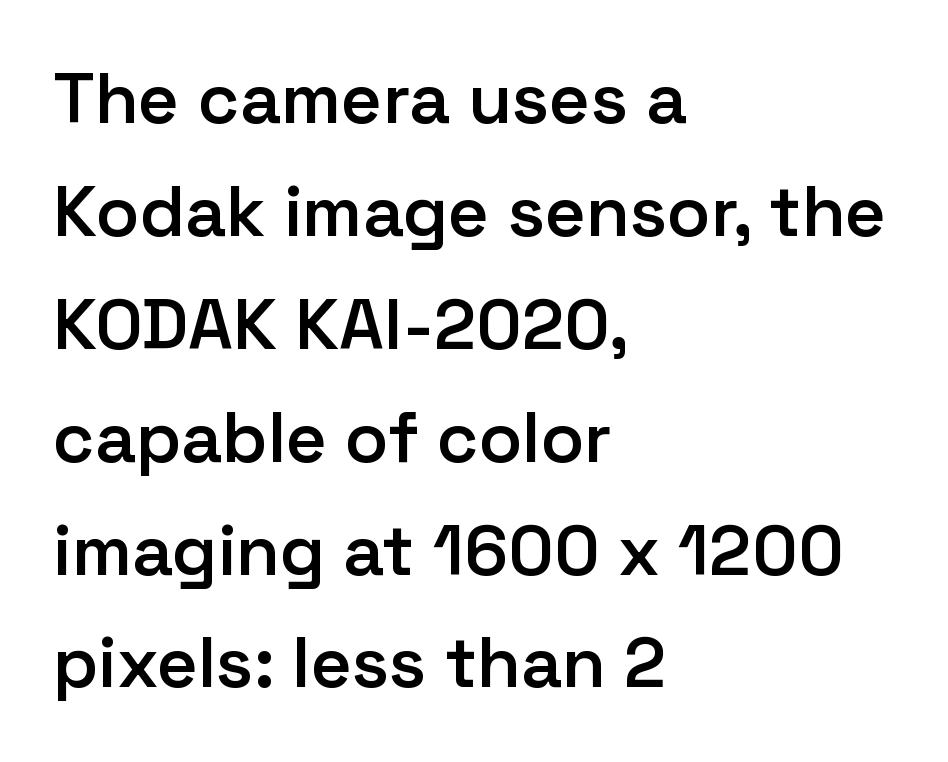
{"serif": "no", "italic": "no", "bold": "semi", "weight": "semibold", "width": "normal", "stroke_contrast": "low", "x_height": "medium", "monospaced": "no", "underline": "no", "align": "left", "line_spacing": "normal", "line_spacing_ratio": 1.59, "letter_spacing": "normal", "letter_spacing_em": 0.0, "glyph_px": 71}
